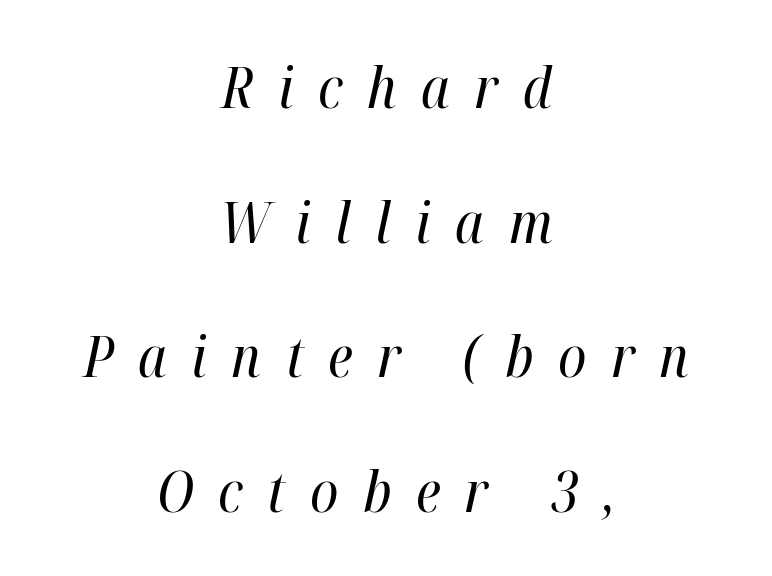
The image shows 57 px regular-weight, condensed type, italic (leaning right); set centered, loose line spacing (2.36x), unusually wide letter spacing (+0.43 em), not underlined; high stroke contrast and a medium x-height.
